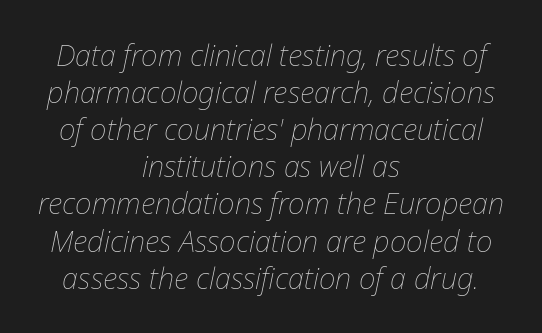
{"italic": "yes", "lean": "right", "slant_degrees": 12, "bold": "no", "weight": "thin", "width": "normal", "stroke_contrast": "low", "x_height": "medium", "monospaced": "no", "underline": "no", "align": "center", "line_spacing": "normal", "line_spacing_ratio": 1.28, "letter_spacing": "normal", "letter_spacing_em": 0.0, "glyph_px": 29}
